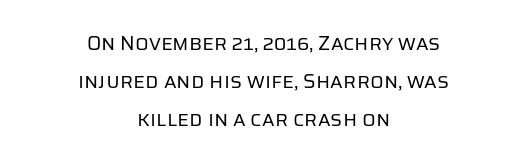
The image shows 20 px text type, upright; set centered, line spacing 1.89x, normal letter spacing, not underlined.
